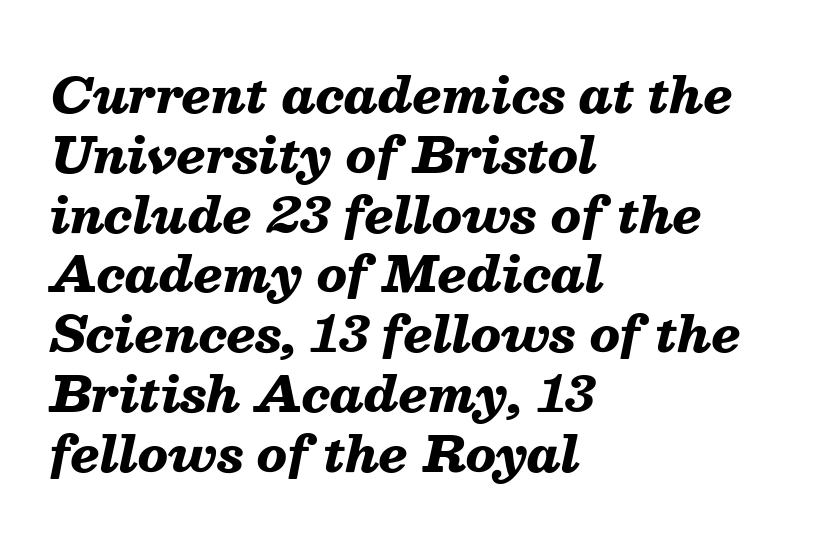
{"italic": "yes", "lean": "right", "slant_degrees": 13, "bold": "yes", "weight": "heavy", "width": "normal", "stroke_contrast": "medium", "x_height": "medium", "monospaced": "no", "underline": "no", "align": "left", "line_spacing_ratio": 1.22, "letter_spacing": "normal", "letter_spacing_em": 0.0, "glyph_px": 49}
